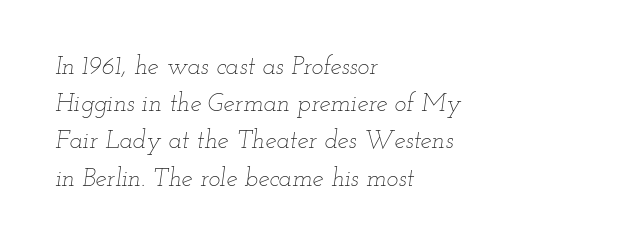
This is oblique type, the kind used for emphasis or titles. The paragraph shown leans on its left margin. Stems here are at most as thick as an everyday book face. Does the leading feel generous? No, just average. Rule under the text: the space is simply empty.
